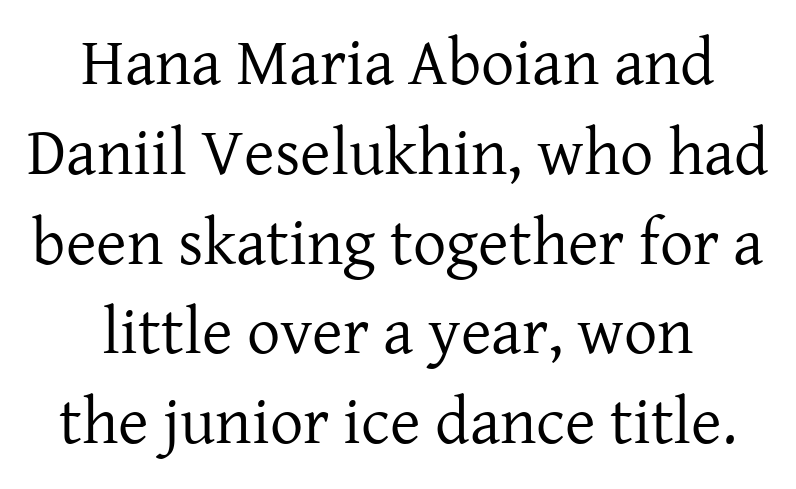
Q: Is the text bold? A: No.
Q: Is the text italic (slanted)? A: No, it is upright.
Q: Is the typeface a serif or a sans-serif typeface? A: Serif.
Q: Is the text underlined? A: No.
Q: Is the spacing between letters normal or unusually wide? A: Normal.
Q: Is the spacing between lines tight, normal or loose? A: Normal.
Q: Width (condensed, normal, or wide)? A: Normal.
Q: Stroke contrast? A: Low.
Q: x-height? A: Medium.
Q: Monospaced? A: No.
